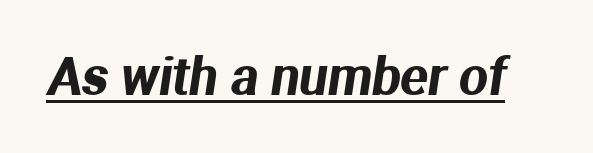
Grotesque or geometric, the face here clearly has no serifs. No extra tracking has been applied to these lines. A rule runs beneath these lines of type. These lines are rendered in a variable-pitch font.
